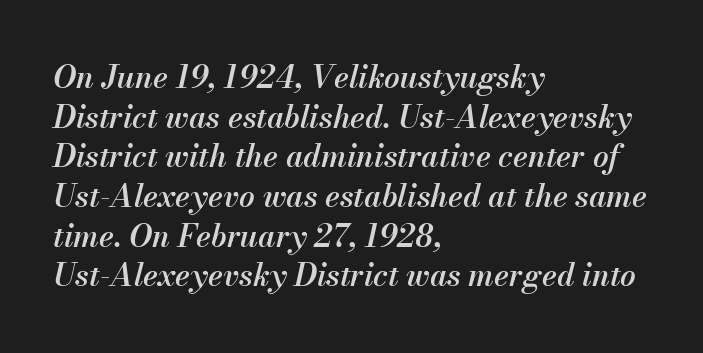
Q: Is the text bold? A: Semi-bold.
Q: Is the text italic (slanted)? A: Yes, it leans right by about 13 degrees.
Q: Is the text underlined? A: No.
Q: How is the paragraph aligned? A: Left-aligned.
Q: Is the spacing between letters normal or unusually wide? A: Normal.
Q: Is the spacing between lines tight, normal or loose? A: Normal.
Q: Width (condensed, normal, or wide)? A: Normal.
Q: Stroke contrast? A: Medium.
Q: x-height? A: Small.
Q: Monospaced? A: No.
